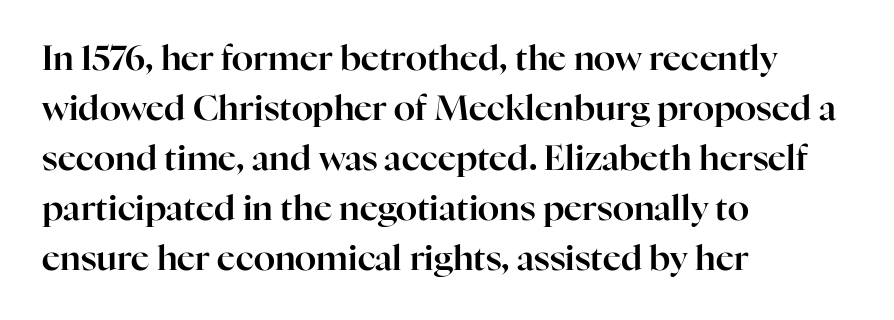
The image shows 35 px serif type, upright; set left-aligned, normal line spacing (1.43x), normal letter spacing, not underlined; high stroke contrast and a medium x-height.
